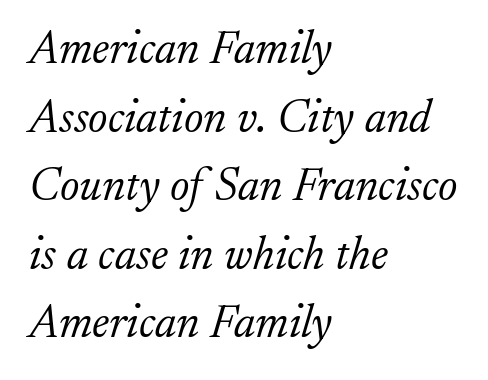
Q: Is the text bold? A: No.
Q: Is the text italic (slanted)? A: Yes, it leans right by about 17 degrees.
Q: Is the typeface a serif or a sans-serif typeface? A: Serif.
Q: Is the text underlined? A: No.
Q: How is the paragraph aligned? A: Left-aligned.
Q: Is the spacing between letters normal or unusually wide? A: Normal.
Q: Is the spacing between lines tight, normal or loose? A: Normal.
Q: Width (condensed, normal, or wide)? A: Normal.
Q: Stroke contrast? A: Low.
Q: x-height? A: Small.
Q: Monospaced? A: No.
